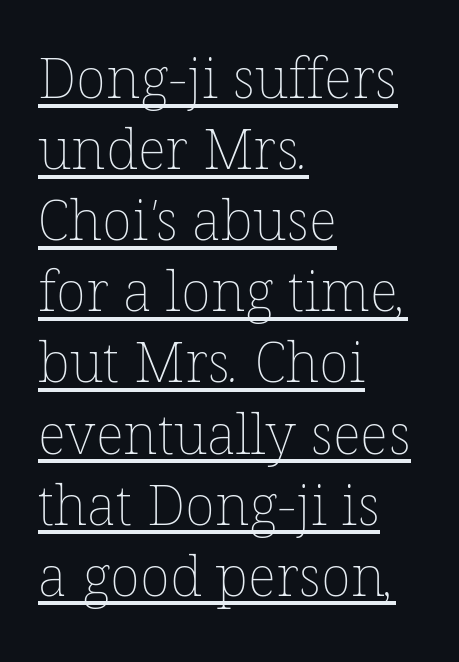
{"bold": "no", "weight": "thin", "width": "normal", "stroke_contrast": "low", "x_height": "medium", "monospaced": "no", "underline": "yes", "align": "left", "line_spacing": "normal", "line_spacing_ratio": 1.27, "letter_spacing": "normal", "letter_spacing_em": 0.0, "glyph_px": 56}
